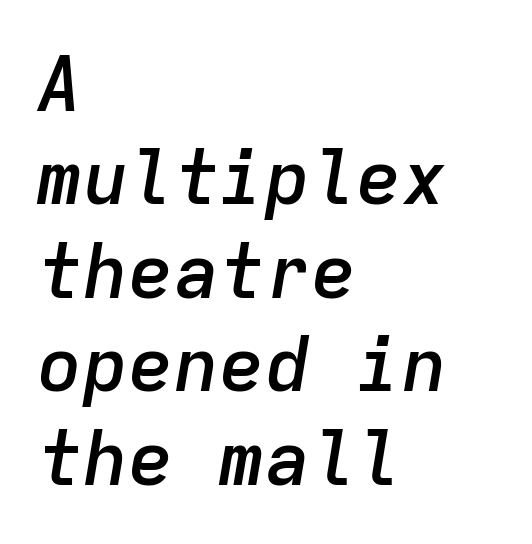
Q: Is the text bold? A: Semi-bold.
Q: Is the text italic (slanted)? A: Yes, it leans right by about 9 degrees.
Q: Is the text underlined? A: No.
Q: How is the paragraph aligned? A: Left-aligned.
Q: Is the spacing between letters normal or unusually wide? A: Normal.
Q: Width (condensed, normal, or wide)? A: Normal.
Q: Stroke contrast? A: Low.
Q: x-height? A: Medium.
Q: Monospaced? A: Yes.
